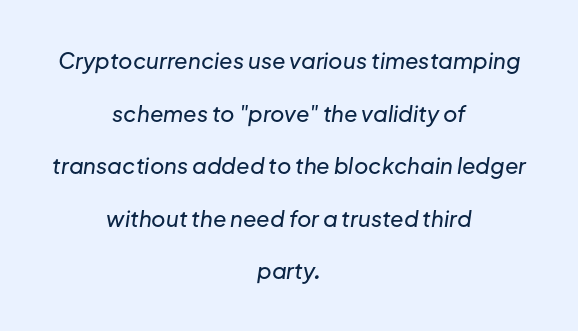
{"italic": "yes", "lean": "right", "slant_degrees": 8, "underline": "no", "align": "center", "line_spacing": "loose", "line_spacing_ratio": 2.39, "letter_spacing": "normal", "letter_spacing_em": 0.0, "glyph_px": 22}
